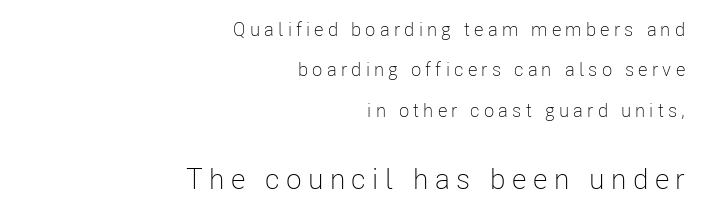
{"serif": "no", "italic": "no", "bold": "no", "weight": "light", "width": "condensed", "stroke_contrast": "low", "x_height": "medium", "monospaced": "no", "underline": "no", "align": "right", "line_spacing": "loose", "line_spacing_ratio": 2.12, "letter_spacing": "wide", "letter_spacing_em": 0.22, "larger_block": "second", "size_ratio": 1.53, "glyph_px": 29}
